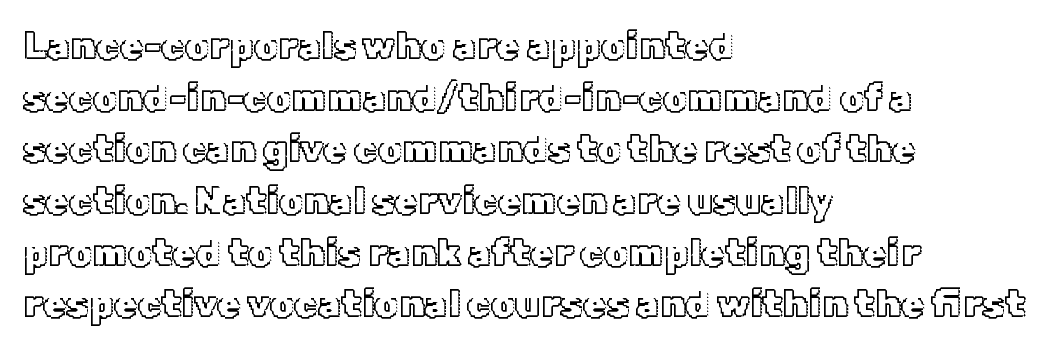
Interline gaps are of average width in this sample. Just letters on the line, the space beneath them empty. The type is set solid horizontally, with unmodified tracking. The rendering uses natural spacing where letterforms have individual widths. The paragraph shown leans on its left margin.
